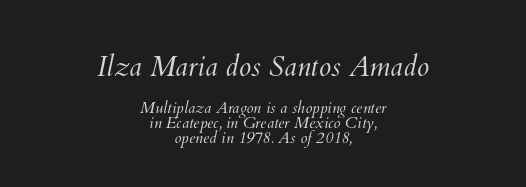
The image shows 28 px light type; set centered, tight line spacing (0.95x), normal letter spacing, not underlined; the first (top) block is 1.75x larger; medium stroke contrast and a small x-height.
